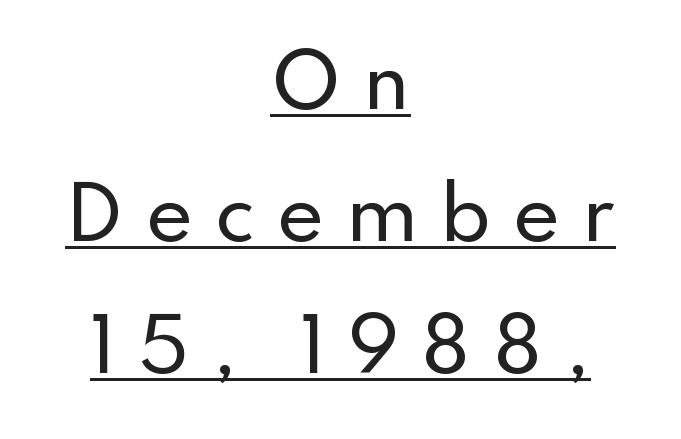
Q: Is the text italic (slanted)? A: No, it is upright.
Q: Is the typeface a serif or a sans-serif typeface? A: Sans-serif.
Q: Is the text underlined? A: Yes.
Q: How is the paragraph aligned? A: Centered.
Q: Is the spacing between letters normal or unusually wide? A: Unusually wide.
Q: Width (condensed, normal, or wide)? A: Normal.
Q: Stroke contrast? A: Low.
Q: x-height? A: Small.
Q: Monospaced? A: No.
